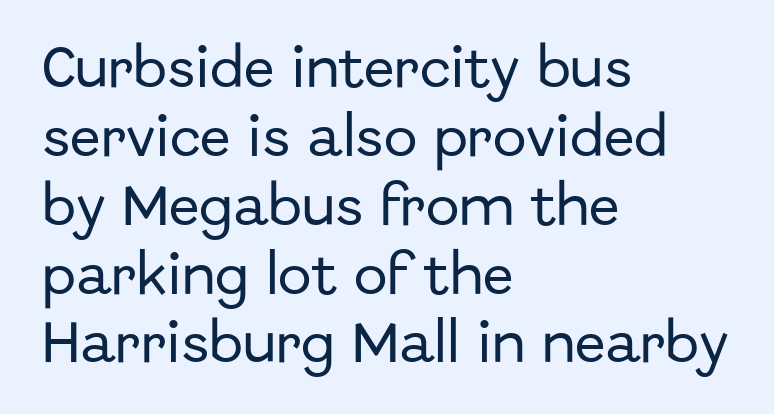
{"serif": "no", "italic": "no", "width": "normal", "stroke_contrast": "low", "x_height": "medium", "monospaced": "no", "underline": "no", "align": "left", "line_spacing": "normal", "line_spacing_ratio": 1.53, "letter_spacing": "normal", "letter_spacing_em": 0.0, "glyph_px": 45}
